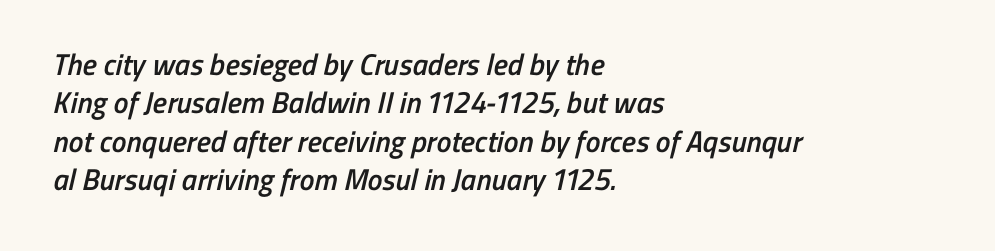
Observe the ordinary spacing: letters are neighbours, not strangers. As a designer I'd log this as weight 600, semibold. Just letters on the line, the space beneath them empty. Rows of type keep a routine distance in the vertical direction. If you drew a ruler down the left edge, every line would touch it. Examine the stroke ends and you'll find no serifs.
